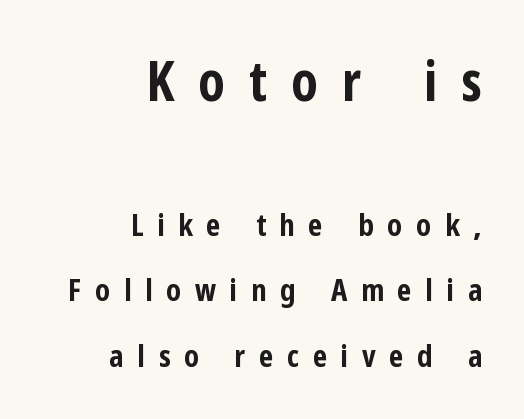
The image shows 55 px bold, condensed sans-serif type, upright; set right-aligned, loose line spacing (2.11x), unusually wide letter spacing (+0.44 em), not underlined; the first (top) block is 1.77x larger; low stroke contrast and a medium x-height.
